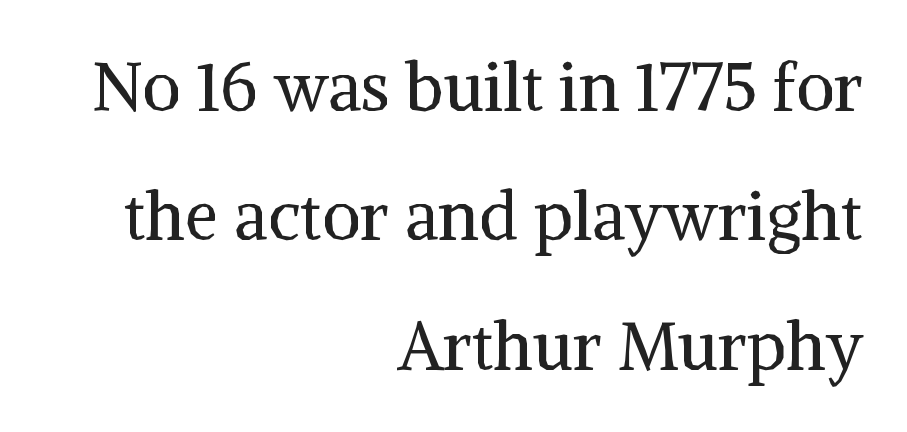
Serif or sans? Serif — the stroke terminals have little feet. Does extra space separate the letters? No, they use regular spacing. Loosely led — the rows are spread out. A typesetter would mark this as roman, not italic.
